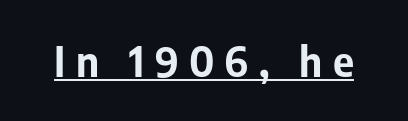
{"serif": "no", "italic": "no", "bold": "yes", "weight": "bold", "width": "normal", "stroke_contrast": "low", "x_height": "medium", "monospaced": "no", "underline": "yes", "letter_spacing": "wide", "letter_spacing_em": 0.25, "glyph_px": 41}
